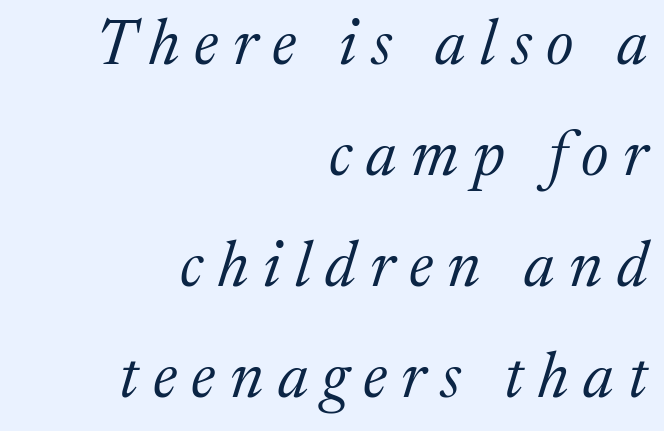
The image shows 63 px regular-weight serif type, italic (leaning right); set right-aligned, line spacing 1.76x, unusually wide letter spacing (+0.23 em), not underlined; medium stroke contrast and a medium x-height.
